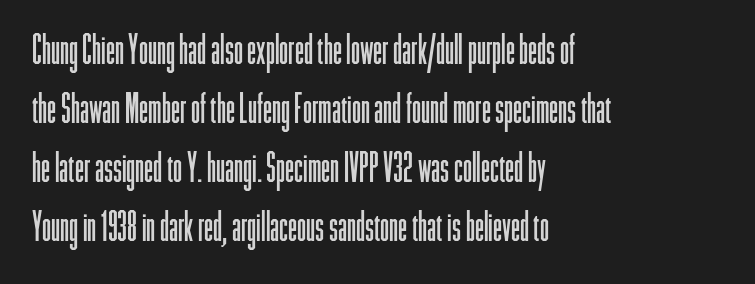
Is this a heavy cut? Hardly; it is regular or lighter. The setting favours the left margin, as ordinary paragraphs usually do. Rows of type keep a routine distance in the vertical direction. A typesetter would call this proportional, since set widths differ per character. What kind of face is this? One without serifs — a sans. Check under the words: just untouched page.
